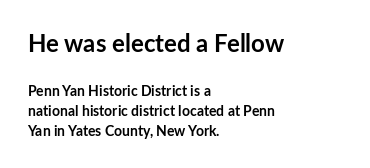
Every stem runs plumb, perpendicular to the baseline. Quick note: interline space is typical. In terms of weight, the rendering is a true, heavy bold. Caption: standard tracking, unaltered. Check the space under the baseline: it is left empty.
